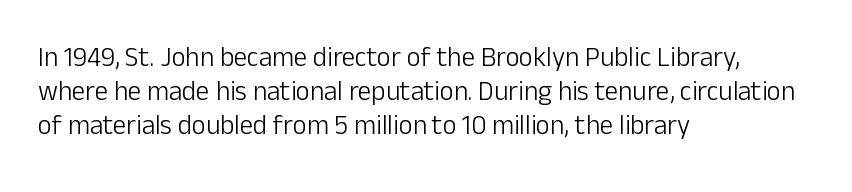
{"italic": "no", "bold": "no", "underline": "no", "align": "left", "line_spacing": "normal", "line_spacing_ratio": 1.26, "letter_spacing": "normal", "letter_spacing_em": 0.0, "glyph_px": 27}
